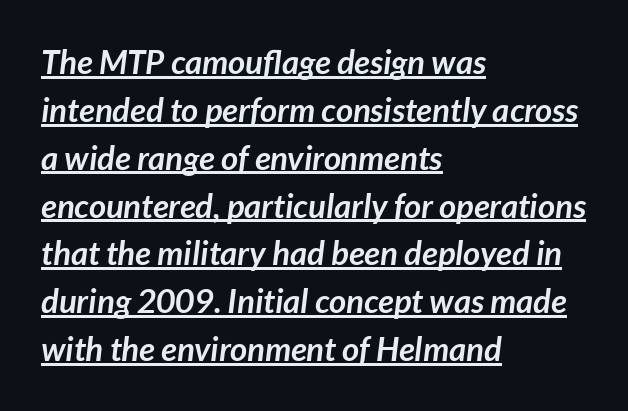
{"italic": "yes", "lean": "right", "slant_degrees": 7, "bold": "yes", "weight": "semibold", "width": "normal", "stroke_contrast": "low", "x_height": "medium", "monospaced": "no", "underline": "yes", "align": "left", "line_spacing": "normal", "line_spacing_ratio": 1.45, "letter_spacing": "normal", "letter_spacing_em": 0.0, "glyph_px": 33}
